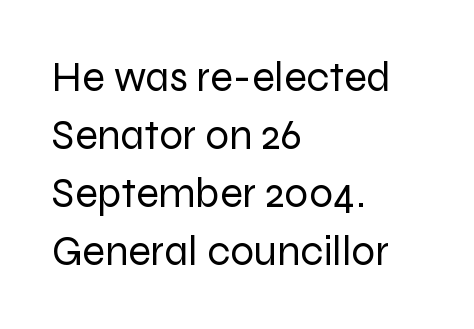
The image shows 42 px regular-weight sans-serif type, upright; set left-aligned, normal line spacing (1.38x), normal letter spacing, not underlined; low stroke contrast and a medium x-height.
